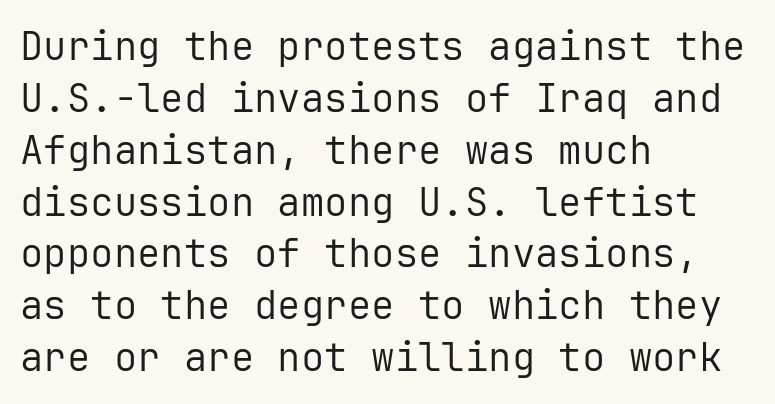
{"serif": "no", "italic": "no", "bold": "no", "weight": "regular", "width": "normal", "stroke_contrast": "low", "x_height": "medium", "monospaced": "yes", "underline": "no", "align": "left", "line_spacing": "normal", "line_spacing_ratio": 1.33, "letter_spacing": "normal", "letter_spacing_em": 0.0, "glyph_px": 39}
